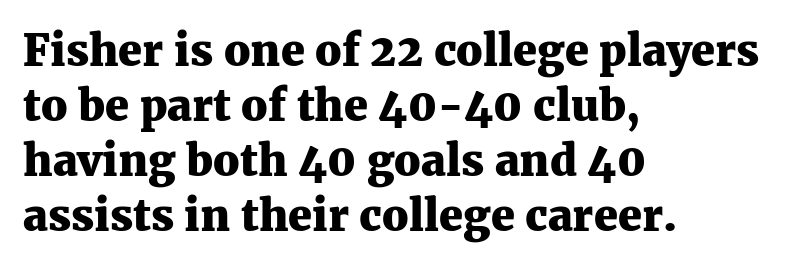
The image shows 43 px heavy serif type, upright; set left-aligned, normal line spacing (1.28x), normal letter spacing, not underlined; medium stroke contrast and a medium x-height.
